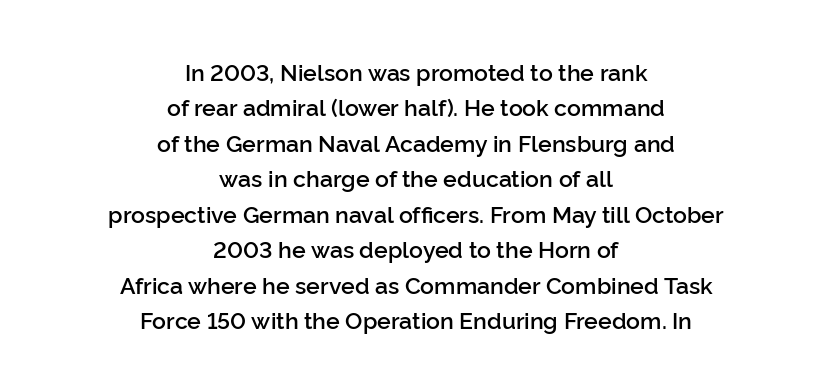
{"italic": "no", "bold": "semi", "underline": "no", "align": "center", "line_spacing": "normal", "line_spacing_ratio": 1.54, "letter_spacing": "normal", "letter_spacing_em": 0.0, "glyph_px": 23}
